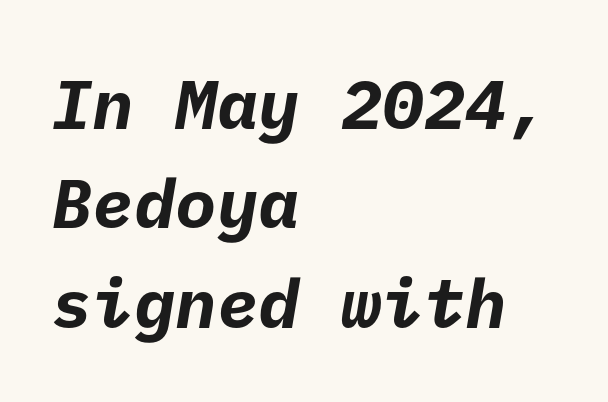
Q: Is the text bold? A: Yes.
Q: Is the typeface a serif or a sans-serif typeface? A: Sans-serif.
Q: Is the text underlined? A: No.
Q: How is the paragraph aligned? A: Left-aligned.
Q: Is the spacing between letters normal or unusually wide? A: Normal.
Q: Is the spacing between lines tight, normal or loose? A: Normal.
Q: Width (condensed, normal, or wide)? A: Normal.
Q: Stroke contrast? A: Low.
Q: x-height? A: Medium.
